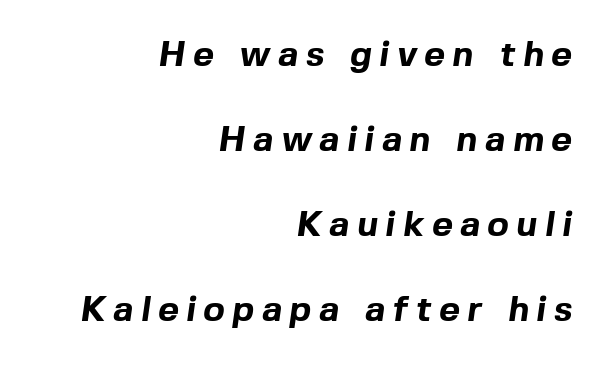
Q: Is the text bold? A: Yes.
Q: Is the typeface a serif or a sans-serif typeface? A: Sans-serif.
Q: Is the text underlined? A: No.
Q: How is the paragraph aligned? A: Right-aligned.
Q: Is the spacing between letters normal or unusually wide? A: Unusually wide.
Q: Is the spacing between lines tight, normal or loose? A: Loose.
Q: Width (condensed, normal, or wide)? A: Normal.
Q: x-height? A: Medium.
Q: Monospaced? A: No.
